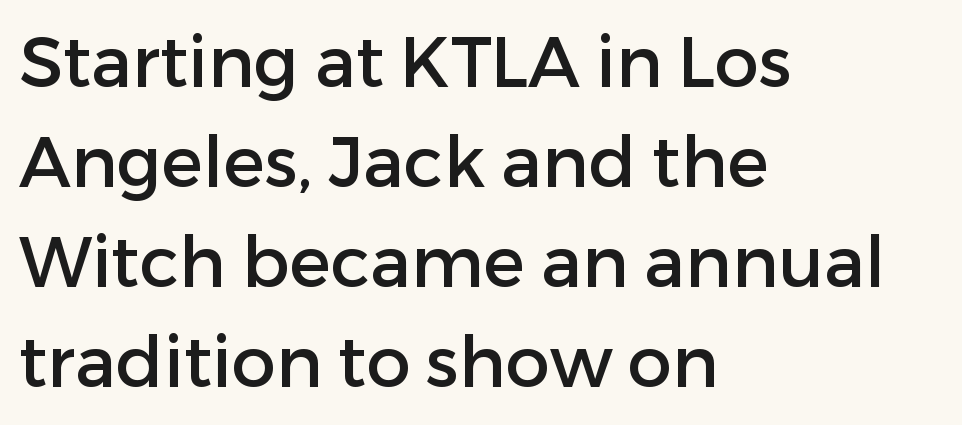
Just letters on the line, the space beneath them empty. This is the regular roman posture of the typeface. Summary of vertical rhythm: regular, with standard interline spacing. You could not count columns in this text — the font is proportionally spaced. The tracking reads as untouched default to a designer's eye.
